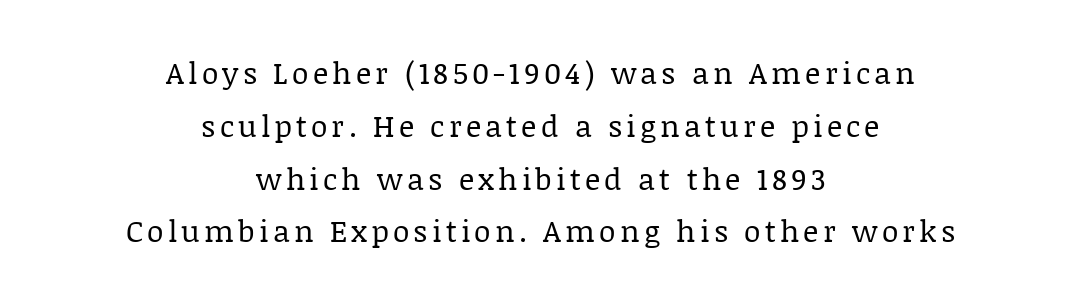
{"serif": "yes", "italic": "no", "bold": "no", "weight": "regular", "width": "normal", "stroke_contrast": "low", "x_height": "large", "monospaced": "no", "underline": "no", "align": "center", "line_spacing_ratio": 1.76, "glyph_px": 30}
